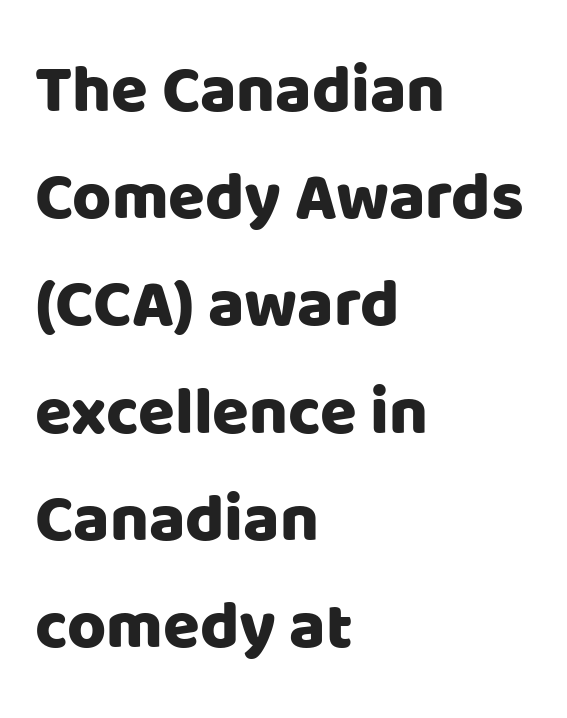
Q: Is the text italic (slanted)? A: No, it is upright.
Q: Is the typeface a serif or a sans-serif typeface? A: Sans-serif.
Q: Is the text underlined? A: No.
Q: How is the paragraph aligned? A: Left-aligned.
Q: Is the spacing between letters normal or unusually wide? A: Normal.
Q: Is the spacing between lines tight, normal or loose? A: Normal.
Q: Width (condensed, normal, or wide)? A: Normal.
Q: Stroke contrast? A: Low.
Q: x-height? A: Large.
Q: Monospaced? A: No.
